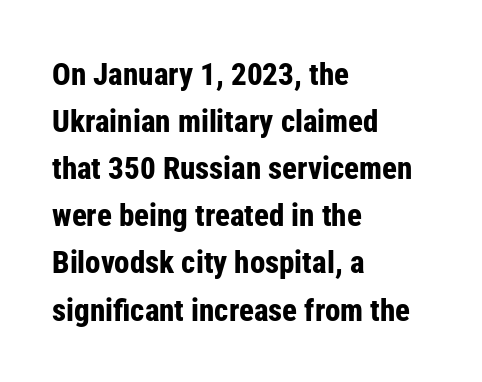
{"serif": "no", "italic": "no", "bold": "yes", "weight": "bold", "width": "condensed", "stroke_contrast": "low", "x_height": "medium", "monospaced": "no", "underline": "no", "align": "left", "line_spacing": "normal", "line_spacing_ratio": 1.52, "letter_spacing": "normal", "letter_spacing_em": 0.0, "glyph_px": 31}
